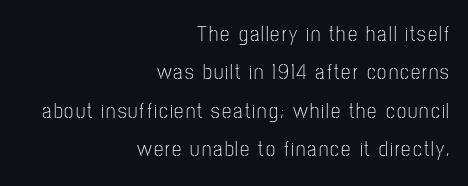
Q: Is the text bold? A: No.
Q: Is the text italic (slanted)? A: No, it is upright.
Q: Is the text underlined? A: No.
Q: How is the paragraph aligned? A: Right-aligned.
